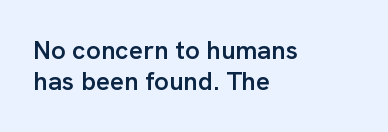
Q: Is the text bold? A: Semi-bold.
Q: Is the text italic (slanted)? A: No, it is upright.
Q: Is the text underlined? A: No.
Q: How is the paragraph aligned? A: Left-aligned.
Q: Is the spacing between letters normal or unusually wide? A: Normal.
